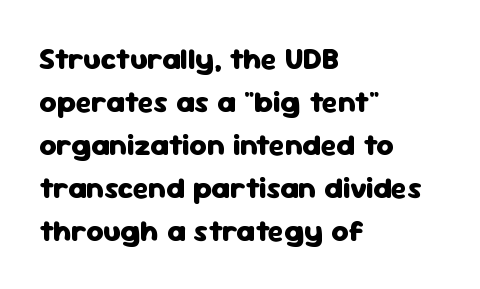
Tracking value appears to be zero — textbook default spacing. Unlike a traditional serif, this face leaves its strokes unadorned. The baseline area is clear. You can tell it's not italic because the verticals are truly vertical.
